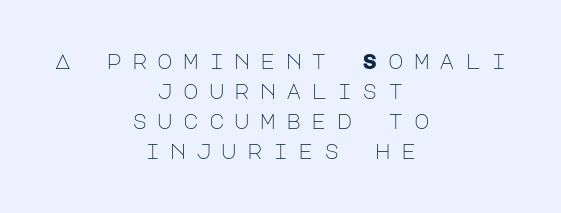
{"italic": "no", "bold": "no", "underline": "no", "align": "center", "line_spacing": "normal", "line_spacing_ratio": 1.43, "letter_spacing": "wide", "letter_spacing_em": 0.48, "glyph_px": 21}
